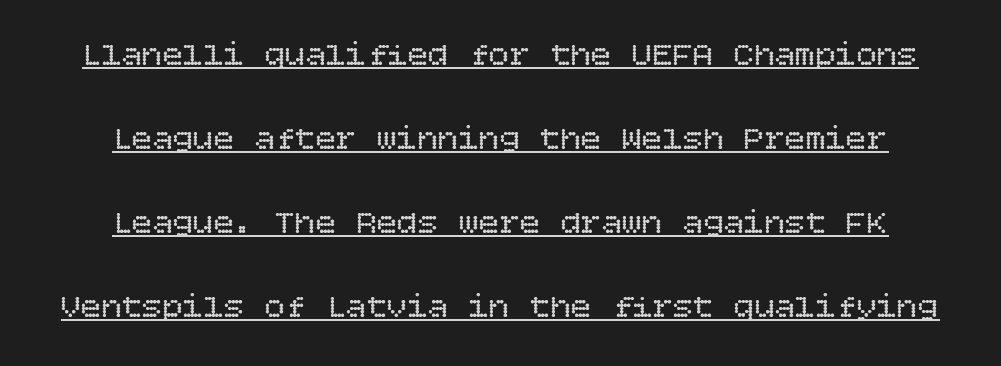
Q: Is the text bold? A: No.
Q: Is the text italic (slanted)? A: No, it is upright.
Q: Is the text underlined? A: Yes.
Q: How is the paragraph aligned? A: Centered.
Q: Is the spacing between letters normal or unusually wide? A: Normal.
Q: Is the spacing between lines tight, normal or loose? A: Loose.
Q: Width (condensed, normal, or wide)? A: Normal.
Q: Stroke contrast? A: Low.
Q: x-height? A: Large.
